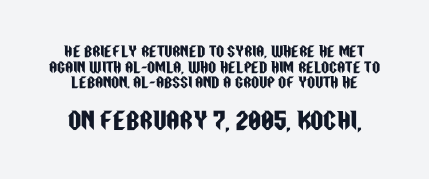
The image shows 23 px text type, upright; set tight line spacing (1.12x), normal letter spacing, not underlined; the second (bottom) block is 1.64x larger.
